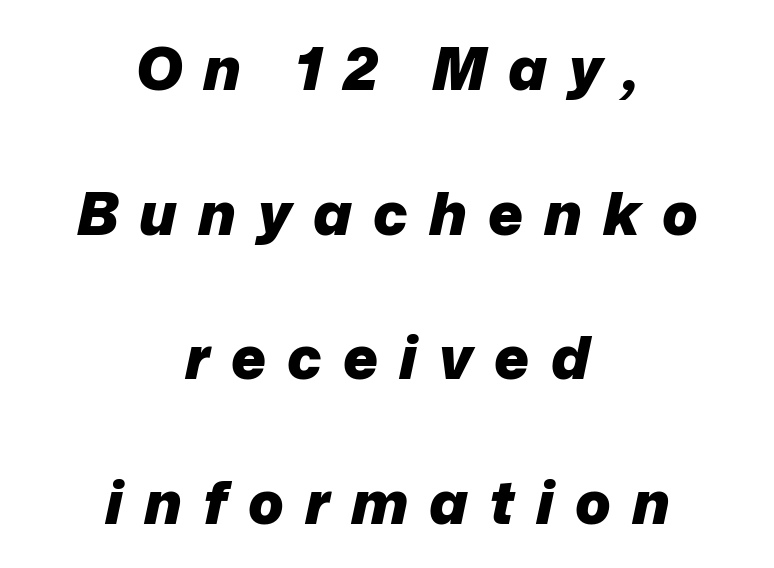
The image shows 59 px heavy type, italic (leaning right); set centered, loose line spacing (2.45x), unusually wide letter spacing (+0.36 em), not underlined; low stroke contrast and a medium x-height.
